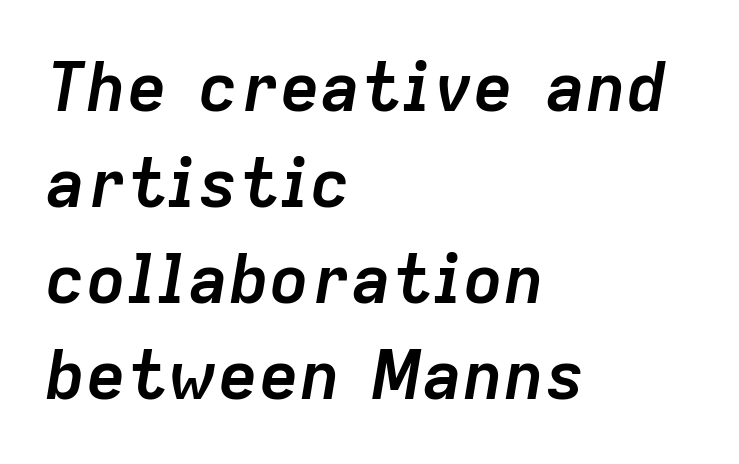
{"italic": "yes", "lean": "right", "slant_degrees": 9, "bold": "yes", "weight": "semibold", "width": "normal", "stroke_contrast": "low", "x_height": "medium", "monospaced": "no", "underline": "no", "align": "left", "line_spacing": "normal", "line_spacing_ratio": 1.41, "letter_spacing": "normal", "letter_spacing_em": 0.0, "glyph_px": 68}
